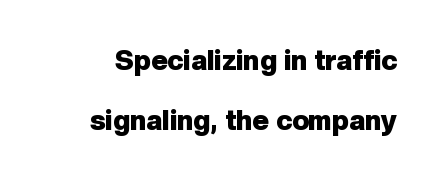
{"serif": "no", "italic": "no", "bold": "yes", "weight": "heavy", "width": "normal", "stroke_contrast": "low", "x_height": "medium", "monospaced": "no", "underline": "no", "line_spacing": "loose", "line_spacing_ratio": 2.14, "letter_spacing": "normal", "letter_spacing_em": 0.0, "glyph_px": 28}
